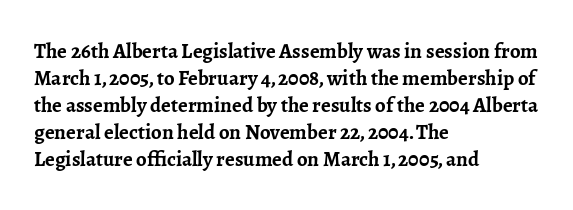
{"italic": "no", "bold": "yes", "underline": "no", "align": "left", "line_spacing": "normal", "line_spacing_ratio": 1.28, "letter_spacing": "normal", "letter_spacing_em": 0.0, "glyph_px": 21}
